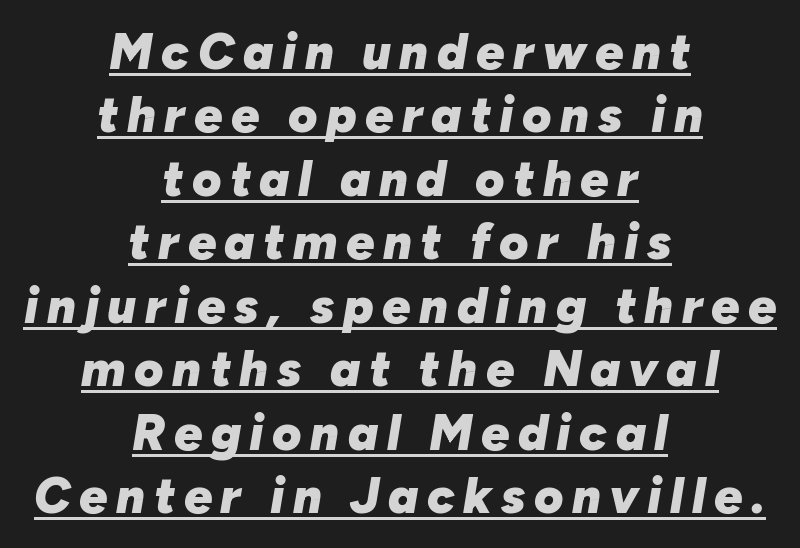
Q: Is the text bold? A: Yes.
Q: Is the text italic (slanted)? A: Yes, it leans right by about 10 degrees.
Q: Is the text underlined? A: Yes.
Q: How is the paragraph aligned? A: Centered.
Q: Is the spacing between lines tight, normal or loose? A: Normal.
Q: Width (condensed, normal, or wide)? A: Normal.
Q: Stroke contrast? A: Low.
Q: x-height? A: Medium.
Q: Monospaced? A: No.
